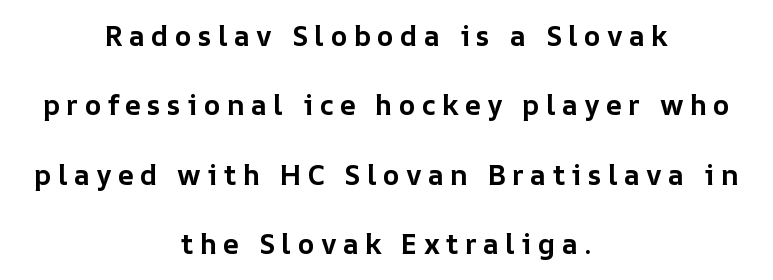
Q: Is the text bold? A: Yes.
Q: Is the text italic (slanted)? A: No, it is upright.
Q: Is the text underlined? A: No.
Q: How is the paragraph aligned? A: Centered.
Q: Is the spacing between letters normal or unusually wide? A: Unusually wide.
Q: Is the spacing between lines tight, normal or loose? A: Loose.
Q: Width (condensed, normal, or wide)? A: Normal.
Q: Stroke contrast? A: Low.
Q: x-height? A: Medium.
Q: Monospaced? A: No.
